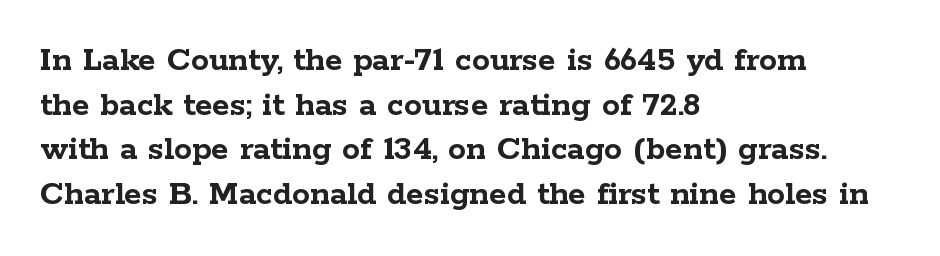
{"serif": "yes", "italic": "no", "bold": "yes", "weight": "semibold", "width": "wide", "stroke_contrast": "low", "x_height": "medium", "monospaced": "no", "underline": "no", "align": "left", "line_spacing_ratio": 1.24, "letter_spacing": "normal", "letter_spacing_em": 0.0, "glyph_px": 36}
